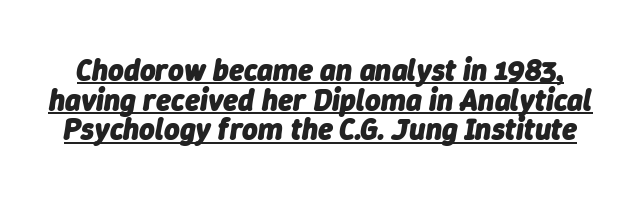
Q: Is the text bold? A: Yes.
Q: Is the text italic (slanted)? A: Yes, it leans right by about 9 degrees.
Q: Is the text underlined? A: Yes.
Q: Is the spacing between letters normal or unusually wide? A: Normal.
Q: Is the spacing between lines tight, normal or loose? A: Tight.
Q: Width (condensed, normal, or wide)? A: Normal.
Q: Stroke contrast? A: Low.
Q: x-height? A: Medium.
Q: Monospaced? A: No.
